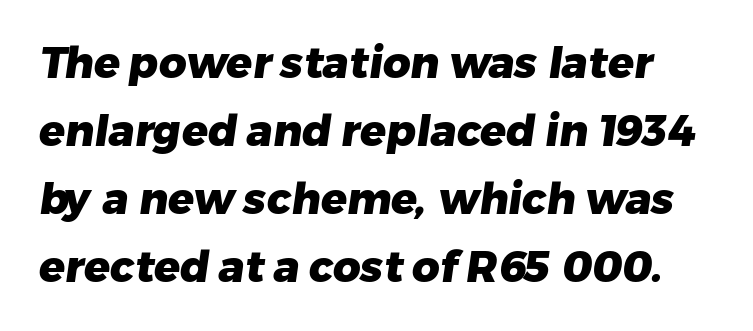
{"serif": "no", "bold": "yes", "weight": "heavy", "width": "normal", "stroke_contrast": "low", "x_height": "medium", "monospaced": "no", "underline": "no", "align": "left", "line_spacing": "normal", "line_spacing_ratio": 1.58, "letter_spacing": "normal", "letter_spacing_em": 0.0, "glyph_px": 43}
